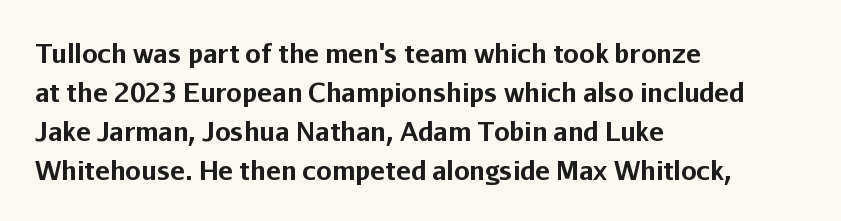
{"italic": "no", "bold": "yes", "underline": "no", "align": "left", "line_spacing": "normal", "line_spacing_ratio": 1.56, "letter_spacing": "normal", "letter_spacing_em": 0.0, "glyph_px": 25}
